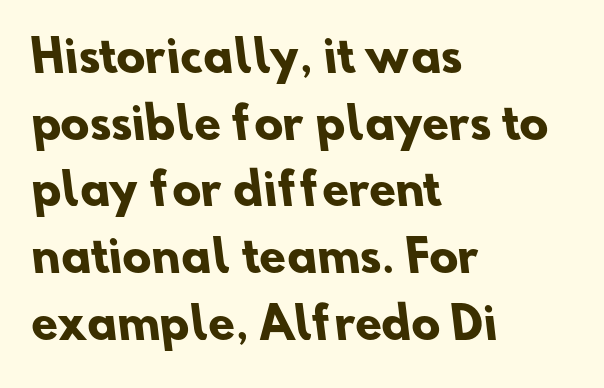
{"serif": "no", "bold": "yes", "weight": "heavy", "width": "normal", "stroke_contrast": "low", "x_height": "small", "monospaced": "no", "underline": "no", "align": "left", "line_spacing": "normal", "line_spacing_ratio": 1.55, "letter_spacing": "normal", "letter_spacing_em": 0.0, "glyph_px": 43}
